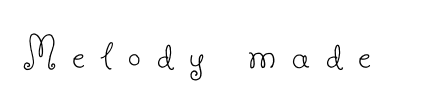
Q: Is the text bold? A: No.
Q: Is the text italic (slanted)? A: No, it is upright.
Q: Is the typeface a serif or a sans-serif typeface? A: Serif.
Q: Is the text underlined? A: No.
Q: Is the spacing between letters normal or unusually wide? A: Unusually wide.
Q: Width (condensed, normal, or wide)? A: Normal.
Q: Stroke contrast? A: Low.
Q: x-height? A: Small.
Q: Monospaced? A: No.
